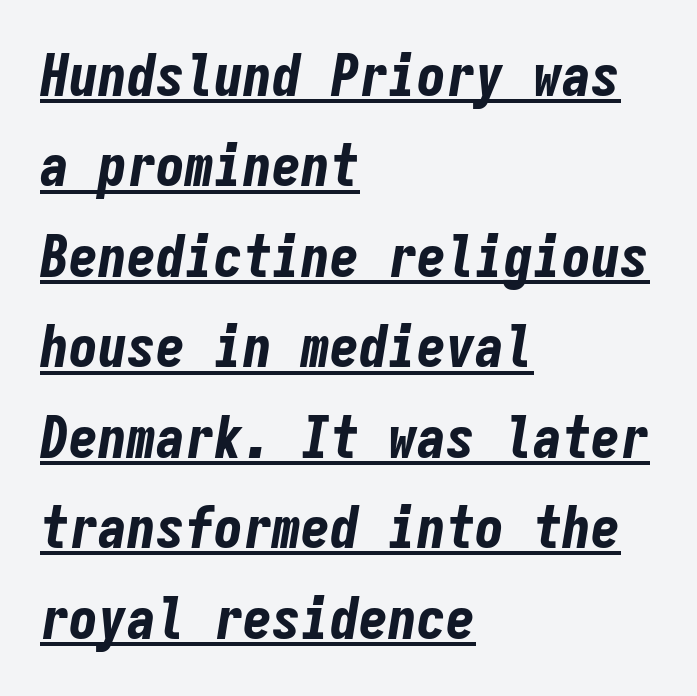
{"italic": "yes", "lean": "right", "slant_degrees": 9, "bold": "yes", "weight": "bold", "width": "condensed", "stroke_contrast": "low", "x_height": "medium", "monospaced": "yes", "underline": "yes", "align": "left", "line_spacing": "normal", "line_spacing_ratio": 1.56, "letter_spacing": "normal", "letter_spacing_em": 0.0, "glyph_px": 58}
